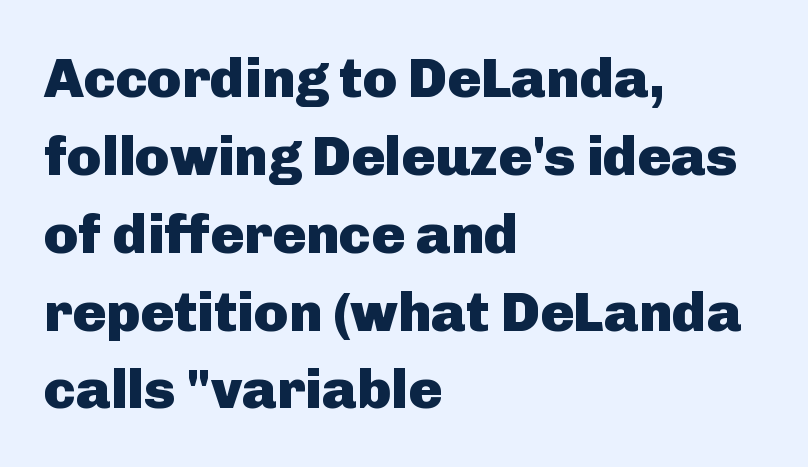
Words appear dense and cohesive because spacing is normal. The text was rendered using a sans face with plain stroke endings. The baseline area is clear. The rendering uses a moderate line-height, typical for paragraphs.
